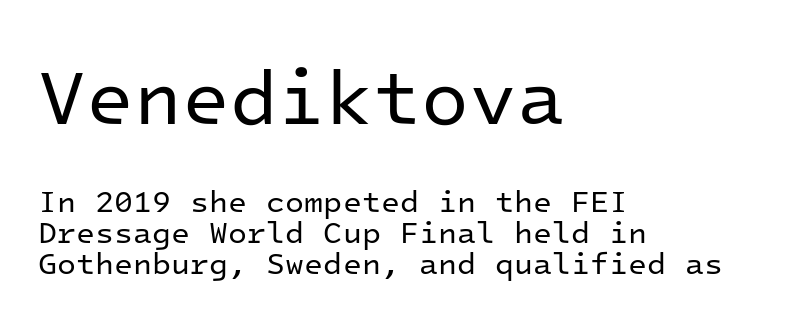
Q: Is the text bold? A: No.
Q: Is the text italic (slanted)? A: No, it is upright.
Q: Is the typeface a serif or a sans-serif typeface? A: Sans-serif.
Q: Is the text underlined? A: No.
Q: How is the paragraph aligned? A: Left-aligned.
Q: Is the spacing between letters normal or unusually wide? A: Normal.
Q: Is the spacing between lines tight, normal or loose? A: Tight.
Q: Which block of text is set in a larger size, the first (top) or the second (bottom)? A: The first (top) one.
Q: Width (condensed, normal, or wide)? A: Normal.
Q: Stroke contrast? A: Low.
Q: x-height? A: Medium.
Q: Monospaced? A: Yes.
